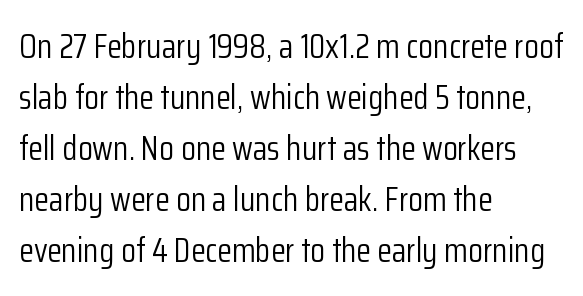
The image shows 34 px light, condensed sans-serif type, upright; set left-aligned, normal line spacing (1.5x), normal letter spacing, not underlined; low stroke contrast and a medium x-height.
